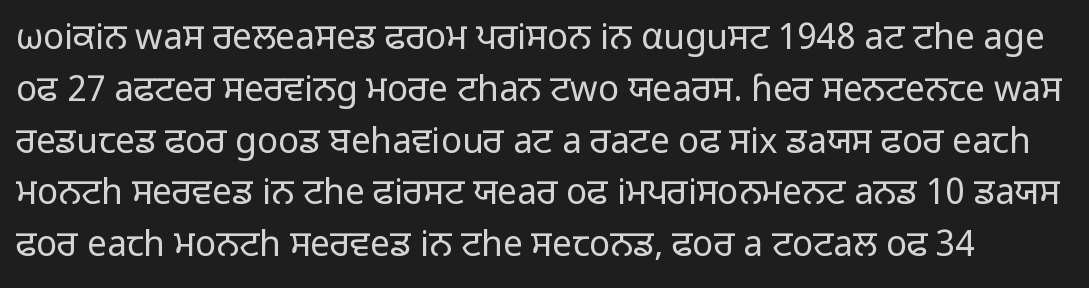
Q: Is the text bold? A: No.
Q: Is the text italic (slanted)? A: No, it is upright.
Q: Is the typeface a serif or a sans-serif typeface? A: Sans-serif.
Q: Is the text underlined? A: No.
Q: Is the spacing between letters normal or unusually wide? A: Normal.
Q: Is the spacing between lines tight, normal or loose? A: Normal.
Q: Width (condensed, normal, or wide)? A: Normal.
Q: Stroke contrast? A: Low.
Q: x-height? A: Medium.
Q: Monospaced? A: No.
